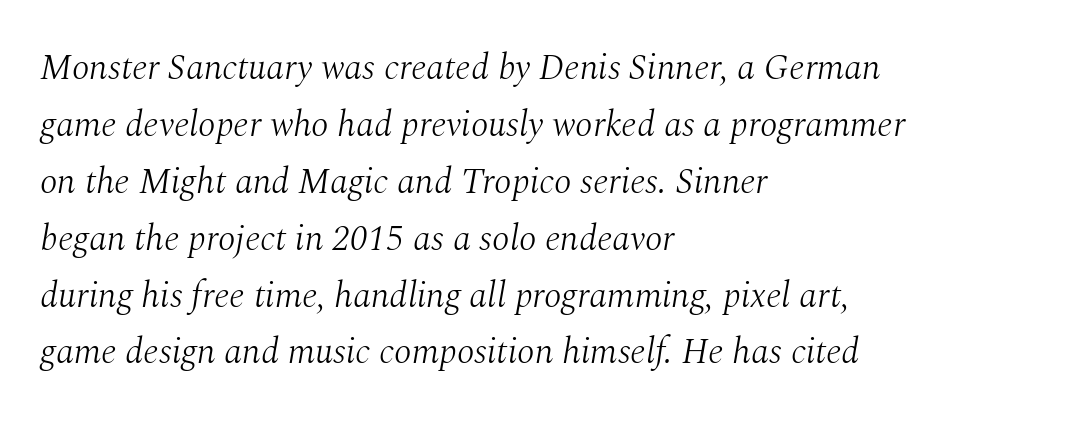
The face used here has a pronounced slope to its letters. The horizontal fit of the characters is conventional and even. Think standard paragraph weight, or any step lighter than that. Whoever set this chose a conventional vertical rhythm. Leftover space on each line is placed entirely after the last word. A typesetter would call this proportional, since set widths differ per character.
